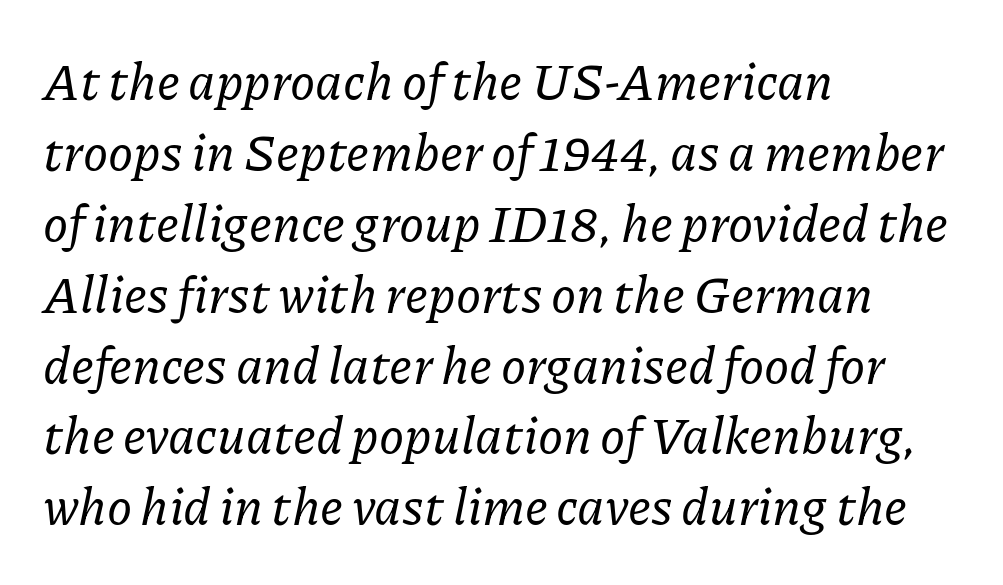
{"serif": "yes", "italic": "yes", "lean": "right", "slant_degrees": 11, "width": "normal", "stroke_contrast": "low", "x_height": "medium", "monospaced": "no", "underline": "no", "align": "left", "line_spacing": "normal", "line_spacing_ratio": 1.39, "letter_spacing": "normal", "letter_spacing_em": 0.0, "glyph_px": 51}
